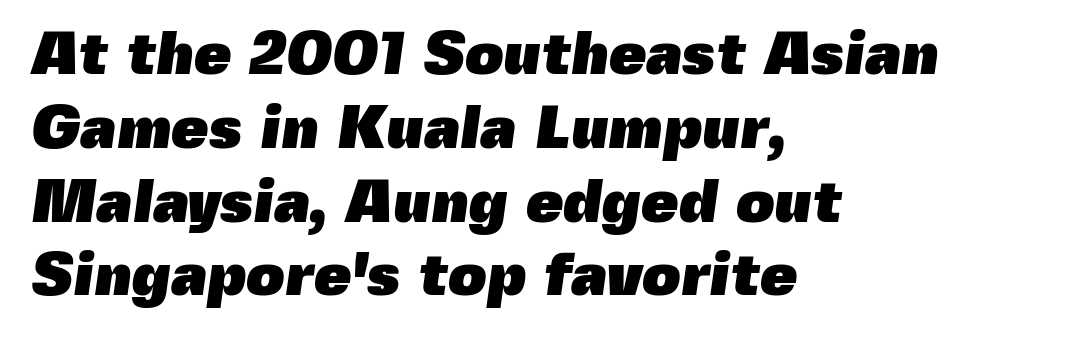
{"serif": "no", "bold": "yes", "weight": "heavy", "width": "normal", "x_height": "medium", "monospaced": "no", "underline": "no", "align": "left", "line_spacing_ratio": 1.23, "letter_spacing": "normal", "letter_spacing_em": 0.0, "glyph_px": 60}
